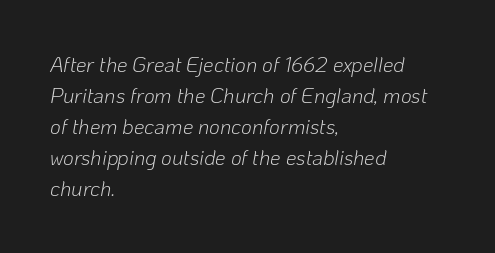
{"italic": "yes", "lean": "right", "slant_degrees": 10, "bold": "no", "underline": "no", "align": "left", "line_spacing": "normal", "line_spacing_ratio": 1.48, "letter_spacing": "normal", "letter_spacing_em": 0.0, "glyph_px": 21}
